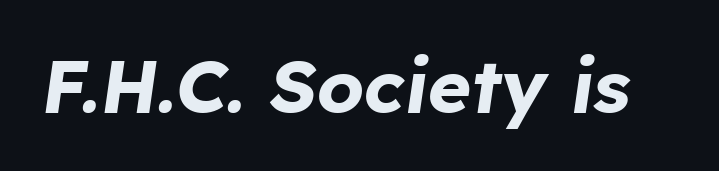
Typographic density is high because the face is bold. A typesetter would call this zero additional tracking. Observe the lean: these are italic letterforms. The zone under the glyphs is completely vacant. The face used here is proportionally spaced, like ordinary book or web type.
